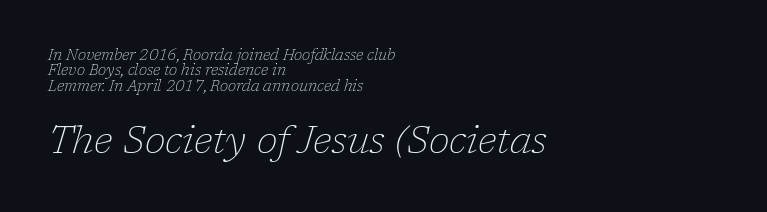
{"serif": "yes", "italic": "yes", "lean": "right", "slant_degrees": 17, "bold": "no", "weight": "thin", "width": "normal", "stroke_contrast": "low", "x_height": "medium", "monospaced": "no", "underline": "no", "align": "left", "line_spacing": "tight", "line_spacing_ratio": 1.03, "letter_spacing": "normal", "letter_spacing_em": 0.0, "larger_block": "second", "size_ratio": 2.53, "glyph_px": 38}
